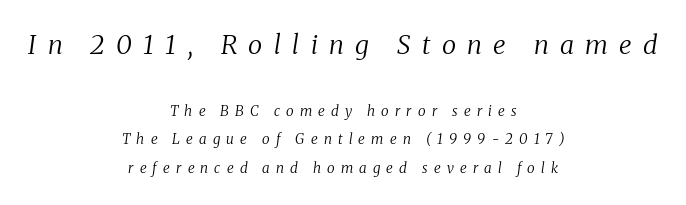
The image shows 26 px text type, italic (leaning right); set centered, loose line spacing (2.04x), unusually wide letter spacing (+0.44 em), not underlined; the first (top) block is 1.86x larger.
